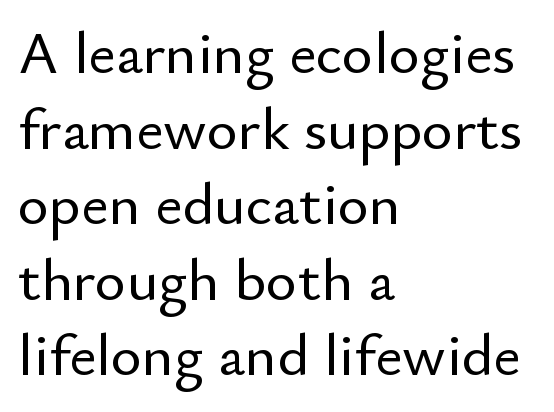
Q: Is the text italic (slanted)? A: No, it is upright.
Q: Is the typeface a serif or a sans-serif typeface? A: Sans-serif.
Q: Is the text underlined? A: No.
Q: How is the paragraph aligned? A: Left-aligned.
Q: Is the spacing between letters normal or unusually wide? A: Normal.
Q: Is the spacing between lines tight, normal or loose? A: Normal.
Q: Width (condensed, normal, or wide)? A: Normal.
Q: Stroke contrast? A: Low.
Q: x-height? A: Small.
Q: Monospaced? A: No.
